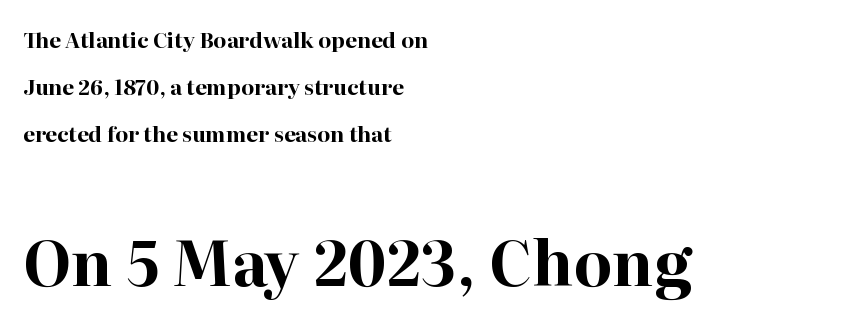
In terms of leading, this rendering errs on the spacious side. The letters carry serifs — small finishing strokes at the ends of their stems. Does the copy run flush right? No — it runs flush left. Between one letter and the next there's only the usual sliver of space.
